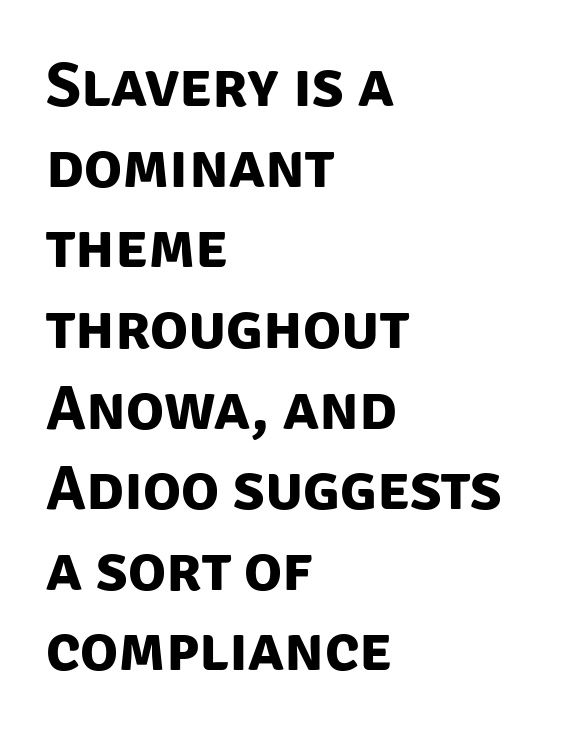
{"serif": "no", "bold": "yes", "weight": "bold", "width": "normal", "stroke_contrast": "low", "x_height": "large", "monospaced": "no", "underline": "no", "align": "left", "line_spacing": "normal", "line_spacing_ratio": 1.28, "letter_spacing": "normal", "letter_spacing_em": 0.0, "glyph_px": 63}
